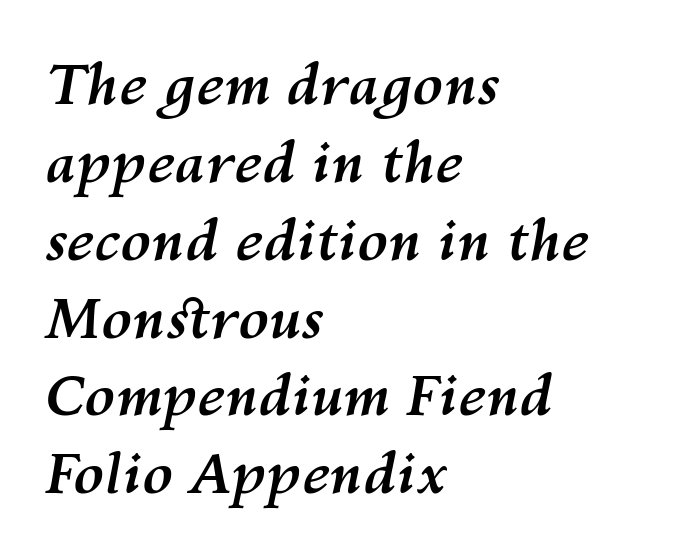
Is this a fixed-width face? No — the glyphs have proportional, varying widths. Alignment: flush left. Looking at the ascenders, they clearly lean. Quick note: underline off. Inter-character spacing is left at the font's built-in metrics.
